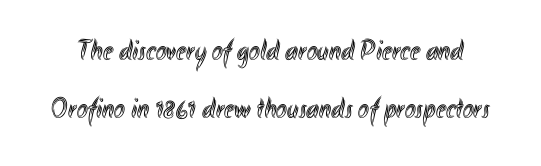
The image shows 29 px condensed type; set loose line spacing (2.01x), normal letter spacing, not underlined; a small x-height.
